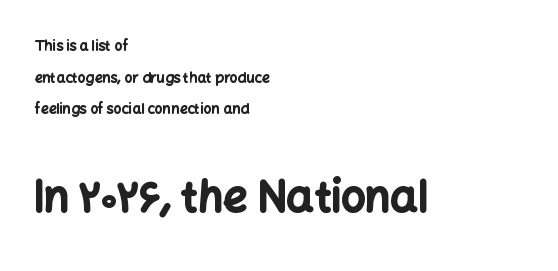
Q: Is the text bold? A: Yes.
Q: Is the text italic (slanted)? A: No, it is upright.
Q: Is the typeface a serif or a sans-serif typeface? A: Sans-serif.
Q: Is the text underlined? A: No.
Q: How is the paragraph aligned? A: Left-aligned.
Q: Is the spacing between letters normal or unusually wide? A: Normal.
Q: Is the spacing between lines tight, normal or loose? A: Loose.
Q: Which block of text is set in a larger size, the first (top) or the second (bottom)? A: The second (bottom) one.
Q: Width (condensed, normal, or wide)? A: Normal.
Q: Stroke contrast? A: Low.
Q: x-height? A: Medium.
Q: Monospaced? A: No.
